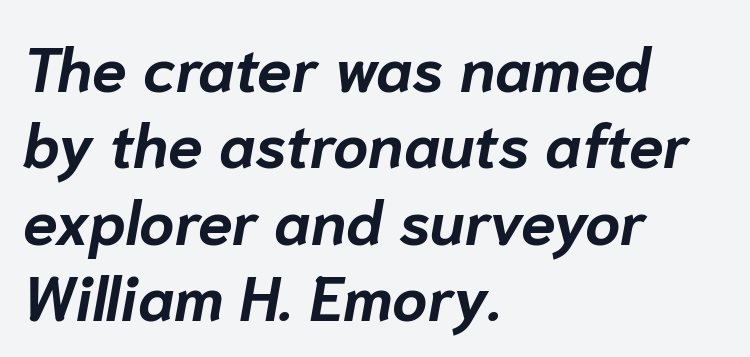
{"italic": "yes", "lean": "right", "slant_degrees": 10, "bold": "yes", "weight": "bold", "width": "normal", "stroke_contrast": "low", "x_height": "medium", "monospaced": "no", "underline": "no", "align": "left", "line_spacing_ratio": 1.23, "letter_spacing": "normal", "letter_spacing_em": 0.0, "glyph_px": 62}
